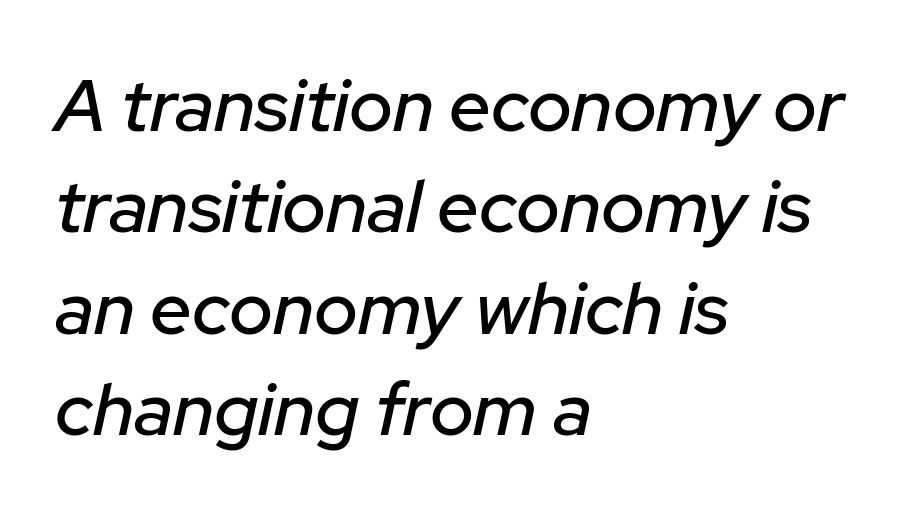
The image shows 74 px text type, italic (leaning right); set left-aligned, normal line spacing (1.37x), normal letter spacing, not underlined; low stroke contrast and a medium x-height.
